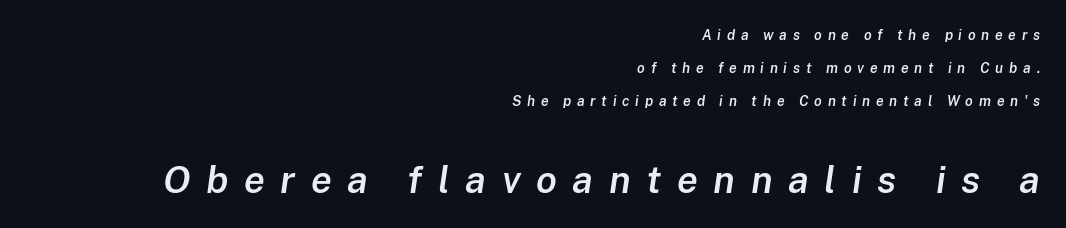
{"italic": "yes", "lean": "right", "slant_degrees": 8, "bold": "semi", "weight": "semibold", "width": "normal", "stroke_contrast": "low", "x_height": "medium", "monospaced": "no", "underline": "no", "align": "right", "line_spacing": "loose", "line_spacing_ratio": 2.37, "letter_spacing": "wide", "letter_spacing_em": 0.41, "larger_block": "second", "size_ratio": 2.71, "glyph_px": 38}
